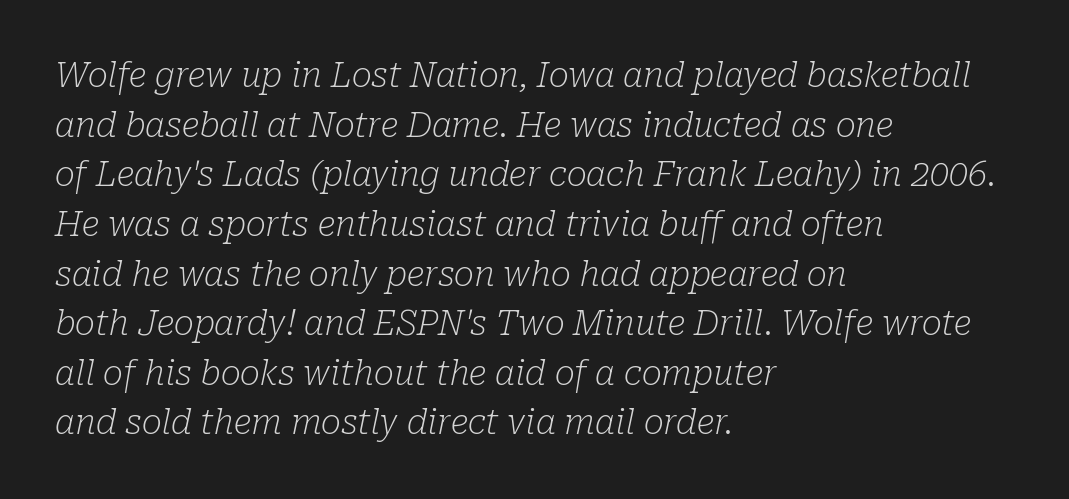
The image shows 34 px light serif type, italic (leaning right); set left-aligned, normal line spacing (1.46x), normal letter spacing, not underlined; low stroke contrast and a medium x-height.
